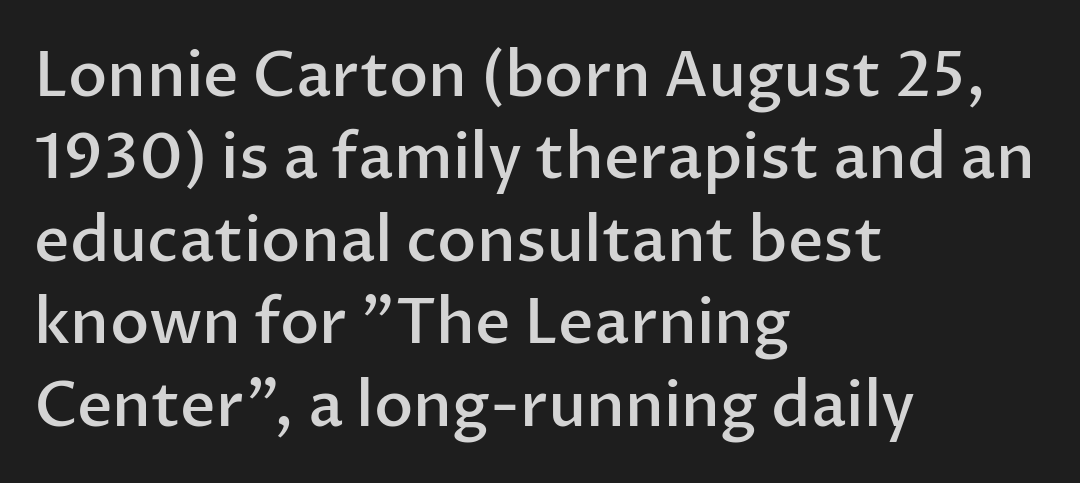
The image shows 62 px semibold sans-serif type, upright; set left-aligned, normal line spacing (1.33x), normal letter spacing, not underlined; low stroke contrast and a medium x-height.
